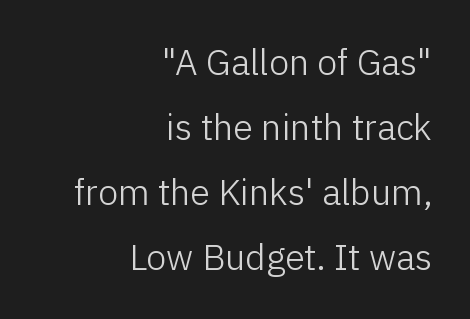
Teacher's note: observe the even right margin — that is flush-right alignment. Between one letter and the next there's only the usual sliver of space. Decoration check: the copy has no underline. Do the characters align in a grid? No, the font is proportional. Is the stroke heavy? The answer is a plain regular-or-lighter. You can tell from the bare stems that sans-serif type was used.
